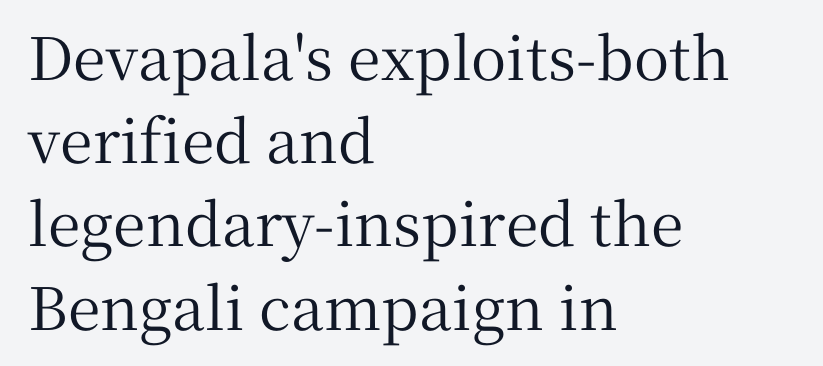
Q: Is the text italic (slanted)? A: No, it is upright.
Q: Is the typeface a serif or a sans-serif typeface? A: Serif.
Q: Is the text underlined? A: No.
Q: How is the paragraph aligned? A: Left-aligned.
Q: Is the spacing between letters normal or unusually wide? A: Normal.
Q: Is the spacing between lines tight, normal or loose? A: Normal.
Q: Width (condensed, normal, or wide)? A: Normal.
Q: Stroke contrast? A: Medium.
Q: x-height? A: Medium.
Q: Monospaced? A: No.
